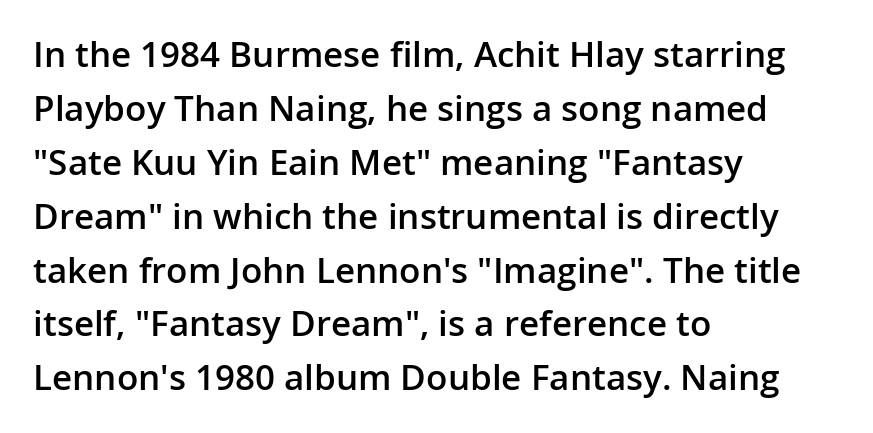
Glyph-to-glyph distance matches everyday printed text. Ascenders rise straight up at ninety degrees. Summary of vertical rhythm: regular, with standard interline spacing. Set as a demibold, roughly 600 on the weight scale. Character widths vary here, with narrow letters taking less room than wide ones. Nothing sits at the stroke ends, so this counts as sans-serif.
